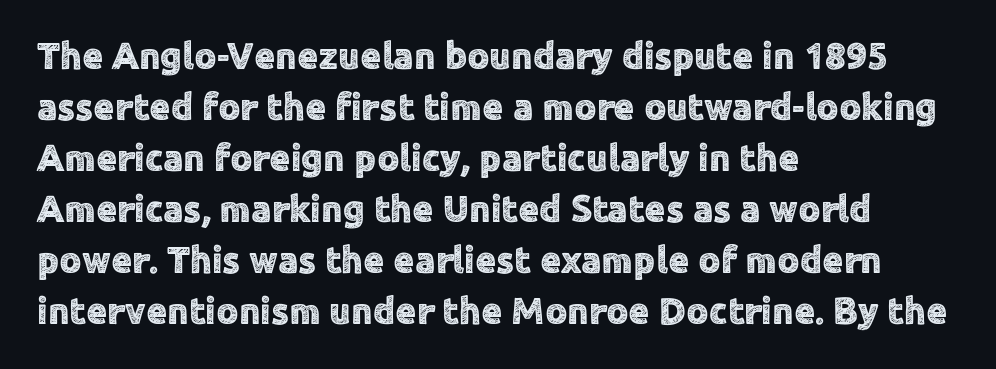
Glance below the letters and you will spot only blank space. The face used here is rendered with its standard letterfit. Type style note: lacks serifs. Here the designer chose a conventional face with non-uniform glyph widths. Regular leading. The ragged edge is on the right, which tells us the setting is flush left.
